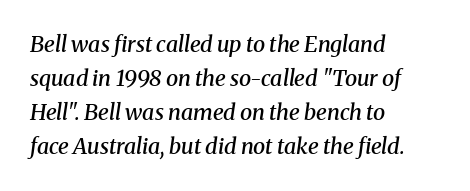
Q: Is the text bold? A: Semi-bold.
Q: Is the text italic (slanted)? A: Yes, it leans right by about 8 degrees.
Q: Is the text underlined? A: No.
Q: How is the paragraph aligned? A: Left-aligned.
Q: Is the spacing between letters normal or unusually wide? A: Normal.
Q: Is the spacing between lines tight, normal or loose? A: Normal.
